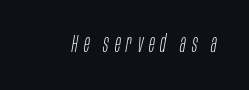
The image shows 24 px text type, italic (leaning right); set unusually wide letter spacing (+0.24 em), not underlined.
